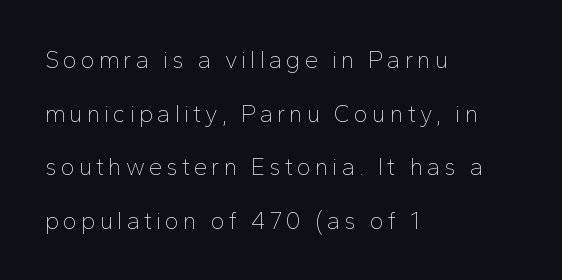
{"italic": "no", "bold": "no", "underline": "no", "align": "left", "line_spacing": "loose", "line_spacing_ratio": 2.23, "glyph_px": 24}
